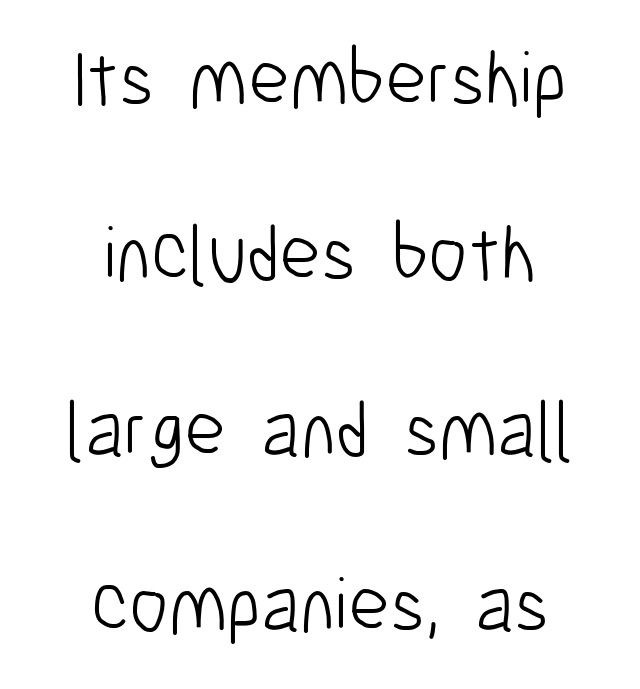
Q: Is the text bold? A: No.
Q: Is the text italic (slanted)? A: No, it is upright.
Q: Is the typeface a serif or a sans-serif typeface? A: Sans-serif.
Q: Is the text underlined? A: No.
Q: How is the paragraph aligned? A: Centered.
Q: Is the spacing between letters normal or unusually wide? A: Normal.
Q: Is the spacing between lines tight, normal or loose? A: Loose.
Q: Width (condensed, normal, or wide)? A: Condensed.
Q: Stroke contrast? A: Low.
Q: x-height? A: Medium.
Q: Monospaced? A: No.
